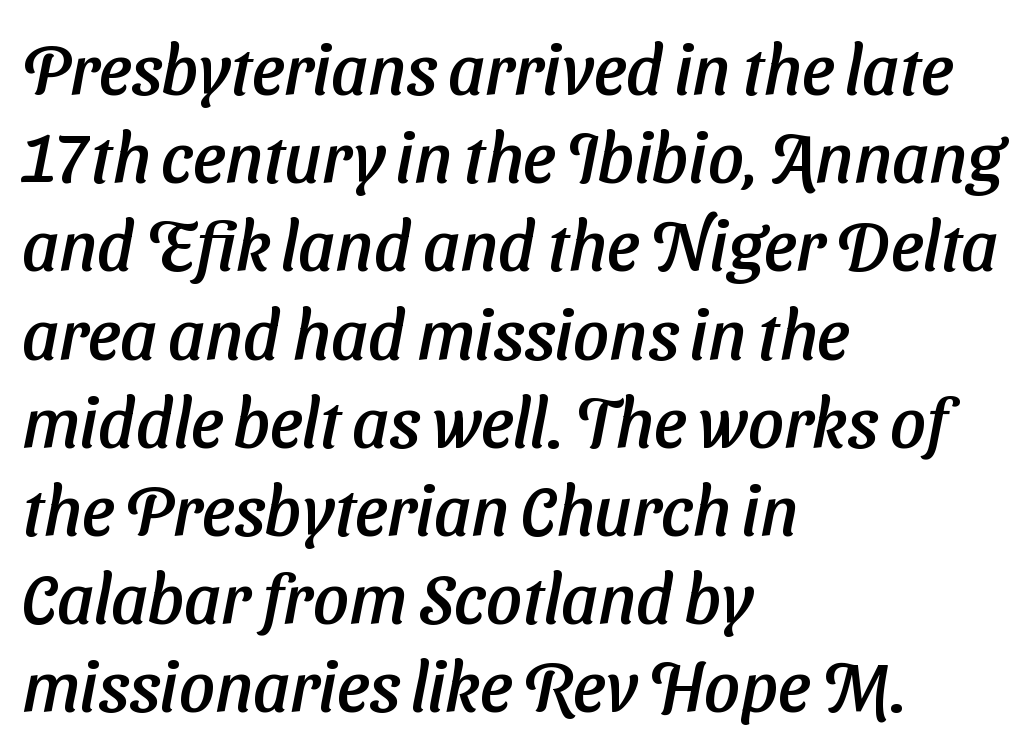
Q: Is the typeface a serif or a sans-serif typeface? A: Sans-serif.
Q: Is the text underlined? A: No.
Q: How is the paragraph aligned? A: Left-aligned.
Q: Is the spacing between letters normal or unusually wide? A: Normal.
Q: Is the spacing between lines tight, normal or loose? A: Normal.
Q: Width (condensed, normal, or wide)? A: Normal.
Q: Stroke contrast? A: Low.
Q: x-height? A: Medium.
Q: Monospaced? A: No.
